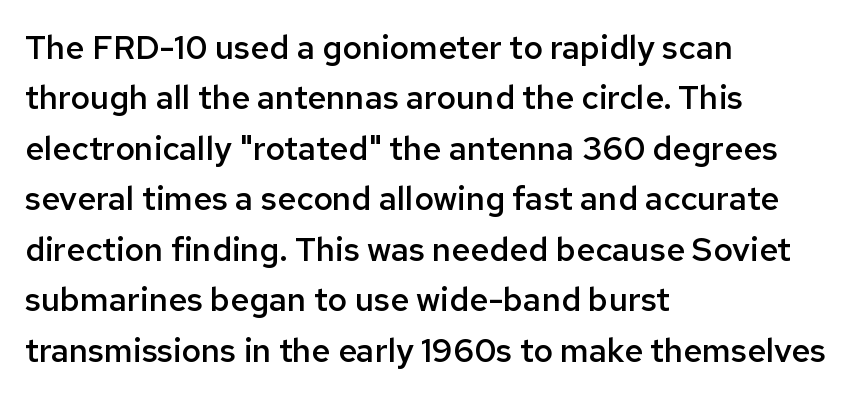
{"serif": "no", "italic": "no", "bold": "semi", "weight": "semibold", "width": "normal", "stroke_contrast": "low", "x_height": "medium", "monospaced": "no", "underline": "no", "align": "left", "line_spacing": "normal", "line_spacing_ratio": 1.53, "letter_spacing": "normal", "letter_spacing_em": 0.0, "glyph_px": 33}
